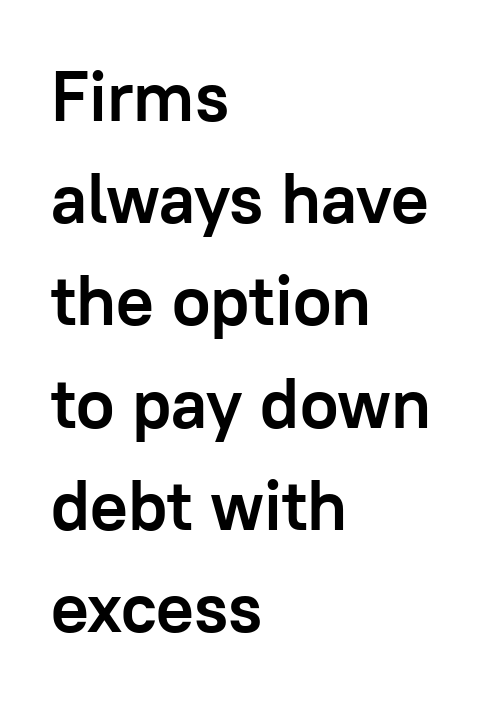
{"serif": "no", "italic": "no", "bold": "yes", "weight": "semibold", "width": "normal", "stroke_contrast": "low", "x_height": "medium", "monospaced": "no", "underline": "no", "align": "left", "line_spacing": "normal", "line_spacing_ratio": 1.46, "letter_spacing": "normal", "letter_spacing_em": 0.0, "glyph_px": 70}
